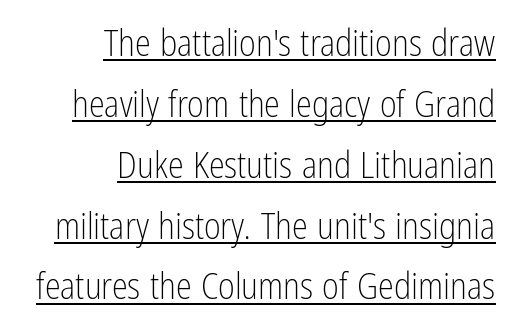
The image shows 36 px light, condensed sans-serif type, upright; set right-aligned, normal line spacing (1.69x), normal letter spacing, underlined; low stroke contrast and a medium x-height.
